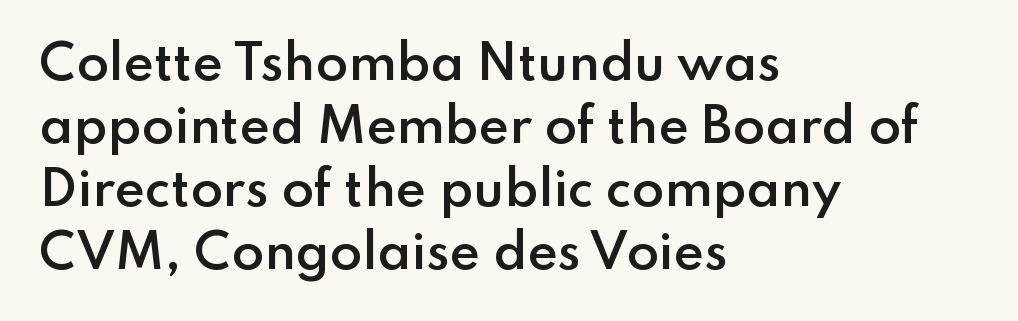
Q: Is the text bold? A: Semi-bold.
Q: Is the text italic (slanted)? A: No, it is upright.
Q: Is the typeface a serif or a sans-serif typeface? A: Sans-serif.
Q: Is the text underlined? A: No.
Q: How is the paragraph aligned? A: Left-aligned.
Q: Is the spacing between letters normal or unusually wide? A: Normal.
Q: Is the spacing between lines tight, normal or loose? A: Normal.
Q: Width (condensed, normal, or wide)? A: Normal.
Q: Stroke contrast? A: Low.
Q: x-height? A: Small.
Q: Monospaced? A: No.
